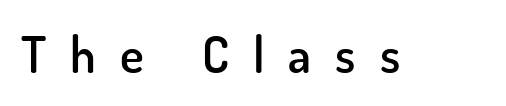
Q: Is the text bold? A: Semi-bold.
Q: Is the text italic (slanted)? A: No, it is upright.
Q: Is the typeface a serif or a sans-serif typeface? A: Sans-serif.
Q: Is the text underlined? A: No.
Q: Is the spacing between letters normal or unusually wide? A: Unusually wide.
Q: Width (condensed, normal, or wide)? A: Normal.
Q: Stroke contrast? A: Low.
Q: x-height? A: Small.
Q: Monospaced? A: No.
